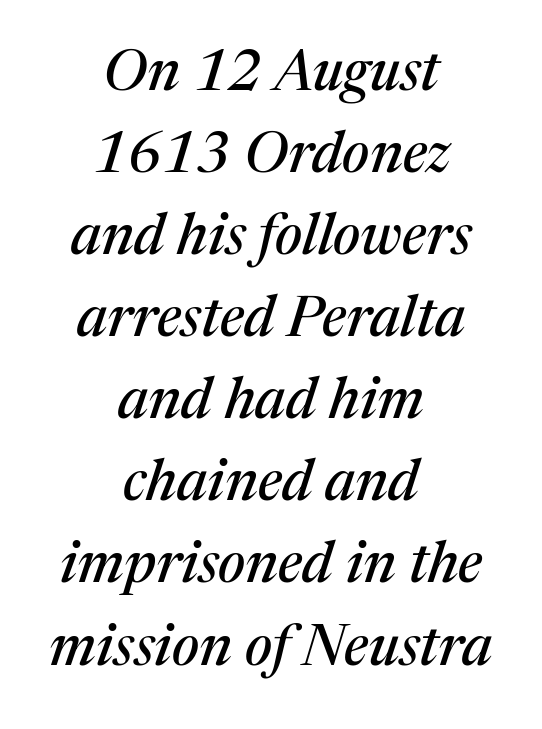
Q: Is the text italic (slanted)? A: Yes, it leans right by about 17 degrees.
Q: Is the typeface a serif or a sans-serif typeface? A: Serif.
Q: Is the text underlined? A: No.
Q: How is the paragraph aligned? A: Centered.
Q: Is the spacing between letters normal or unusually wide? A: Normal.
Q: Is the spacing between lines tight, normal or loose? A: Normal.
Q: Width (condensed, normal, or wide)? A: Normal.
Q: Stroke contrast? A: Medium.
Q: x-height? A: Medium.
Q: Monospaced? A: No.
